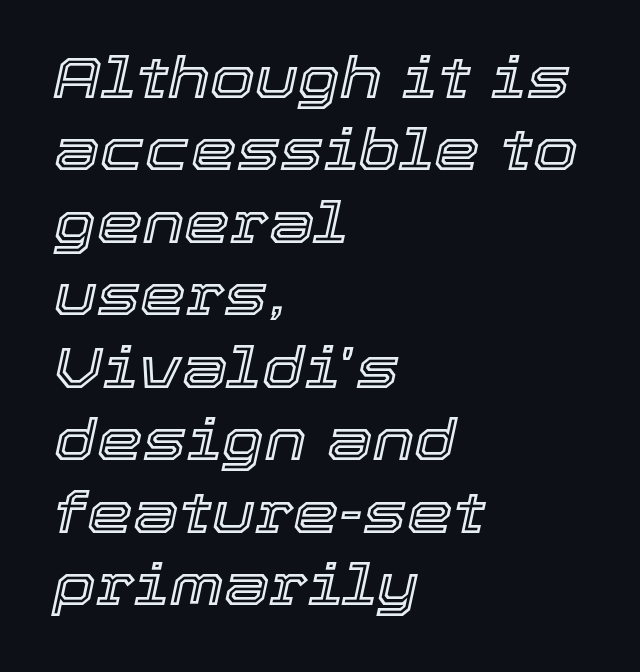
Q: Is the text italic (slanted)? A: Yes, it leans right by about 12 degrees.
Q: Is the text underlined? A: No.
Q: How is the paragraph aligned? A: Left-aligned.
Q: Is the spacing between letters normal or unusually wide? A: Normal.
Q: Is the spacing between lines tight, normal or loose? A: Normal.
Q: Width (condensed, normal, or wide)? A: Normal.
Q: x-height? A: Medium.
Q: Monospaced? A: No.
